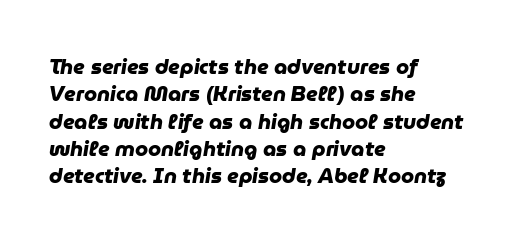
Q: Is the text bold? A: Yes.
Q: Is the text underlined? A: No.
Q: How is the paragraph aligned? A: Left-aligned.
Q: Is the spacing between letters normal or unusually wide? A: Normal.
Q: Is the spacing between lines tight, normal or loose? A: Normal.
